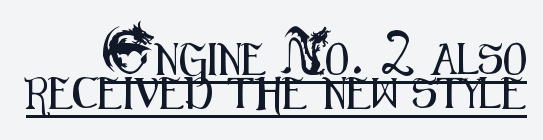
The image shows 31 px condensed sans-serif type, upright; set tight line spacing (1.1x), normal letter spacing, underlined; medium stroke contrast and a small x-height.
